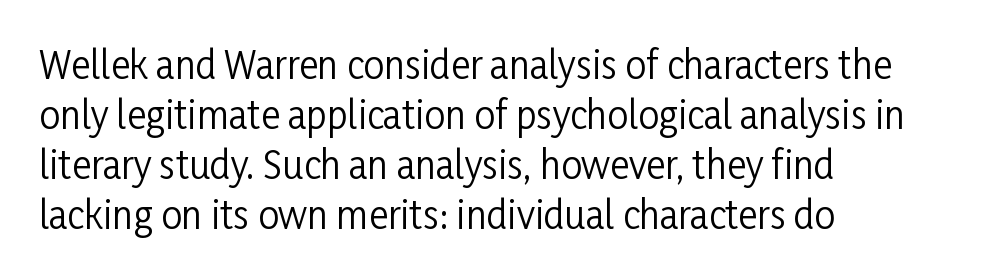
Q: Is the text bold? A: No.
Q: Is the text italic (slanted)? A: No, it is upright.
Q: Is the typeface a serif or a sans-serif typeface? A: Sans-serif.
Q: Is the text underlined? A: No.
Q: How is the paragraph aligned? A: Left-aligned.
Q: Is the spacing between letters normal or unusually wide? A: Normal.
Q: Is the spacing between lines tight, normal or loose? A: Normal.
Q: Width (condensed, normal, or wide)? A: Condensed.
Q: Stroke contrast? A: Low.
Q: x-height? A: Medium.
Q: Monospaced? A: No.
